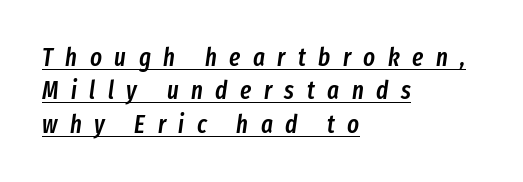
{"italic": "yes", "lean": "right", "slant_degrees": 8, "bold": "semi", "underline": "yes", "align": "left", "line_spacing": "normal", "line_spacing_ratio": 1.34, "letter_spacing": "wide", "letter_spacing_em": 0.5, "glyph_px": 25}
